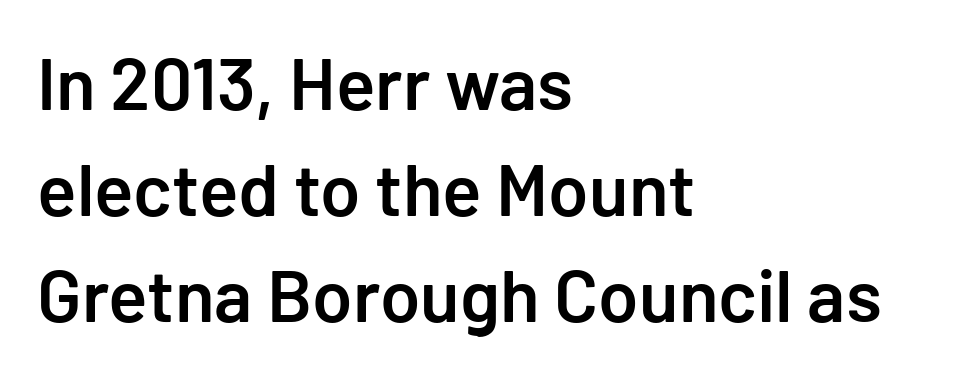
The image shows 73 px semibold sans-serif type, upright; set left-aligned, normal line spacing (1.45x), normal letter spacing, not underlined; low stroke contrast and a medium x-height.
